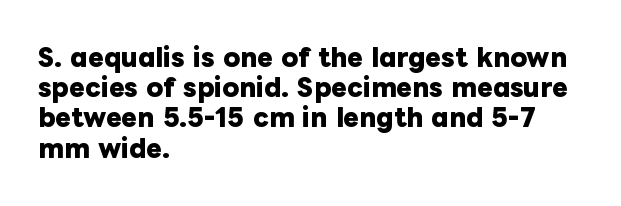
{"italic": "no", "bold": "yes", "underline": "no", "align": "left", "line_spacing": "normal", "line_spacing_ratio": 1.26, "letter_spacing": "normal", "letter_spacing_em": 0.0, "glyph_px": 24}
